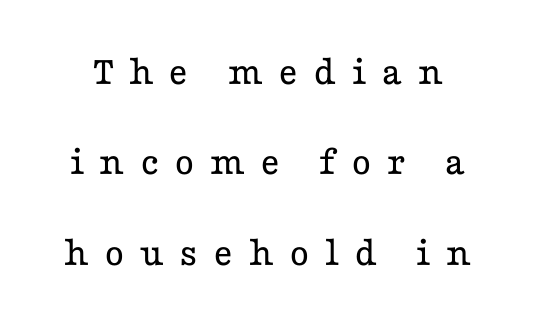
{"serif": "yes", "italic": "no", "bold": "no", "weight": "regular", "width": "wide", "stroke_contrast": "low", "x_height": "medium", "monospaced": "no", "underline": "no", "line_spacing": "loose", "line_spacing_ratio": 2.15, "letter_spacing": "wide", "letter_spacing_em": 0.36, "glyph_px": 42}
